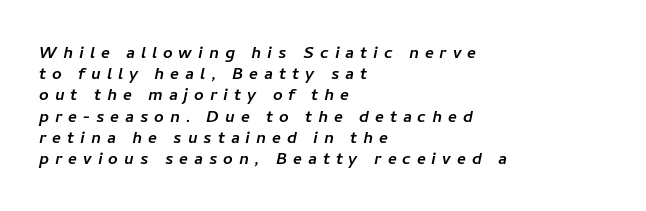
Q: Is the text underlined? A: No.
Q: How is the paragraph aligned? A: Left-aligned.
Q: Is the spacing between letters normal or unusually wide? A: Unusually wide.
Q: Is the spacing between lines tight, normal or loose? A: Tight.
